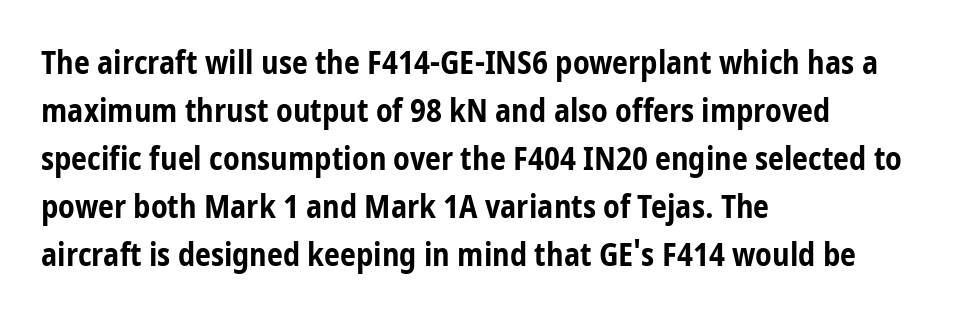
These lines are rendered in a variable-pitch font. The text was rendered using a sans face with plain stroke endings. The specimen reads as upright at a glance. Underlining? Definitely not there. Leading matches the norm, producing a regular column. A typesetter would call this zero additional tracking.
